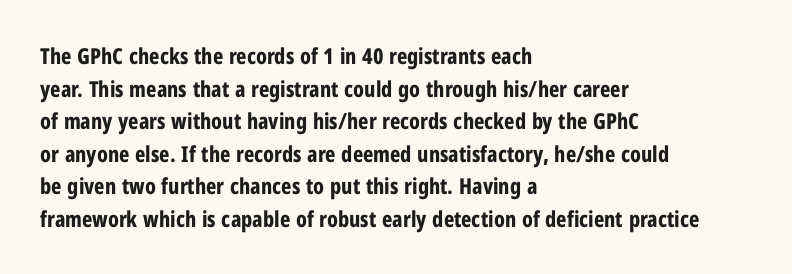
The image shows 22 px bold type, upright; set left-aligned, normal line spacing (1.48x), normal letter spacing, not underlined.
